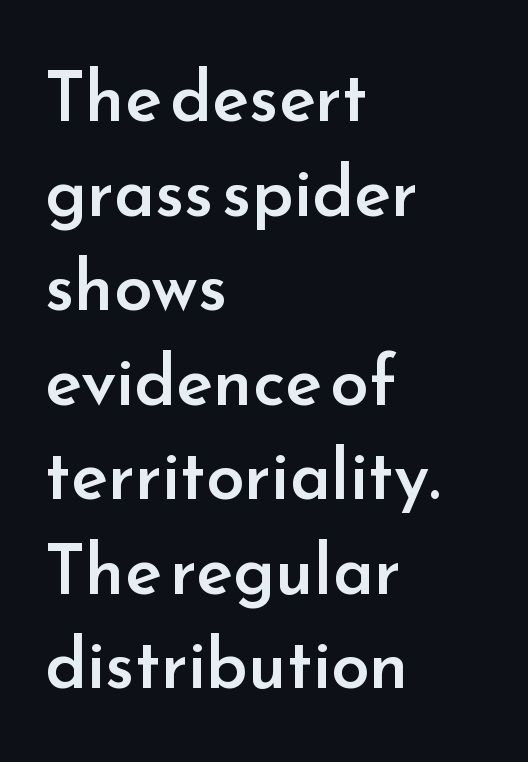
Q: Is the text bold? A: Semi-bold.
Q: Is the text italic (slanted)? A: No, it is upright.
Q: Is the typeface a serif or a sans-serif typeface? A: Sans-serif.
Q: Is the text underlined? A: No.
Q: How is the paragraph aligned? A: Left-aligned.
Q: Is the spacing between letters normal or unusually wide? A: Normal.
Q: Is the spacing between lines tight, normal or loose? A: Normal.
Q: Width (condensed, normal, or wide)? A: Normal.
Q: Stroke contrast? A: Low.
Q: x-height? A: Small.
Q: Monospaced? A: No.
